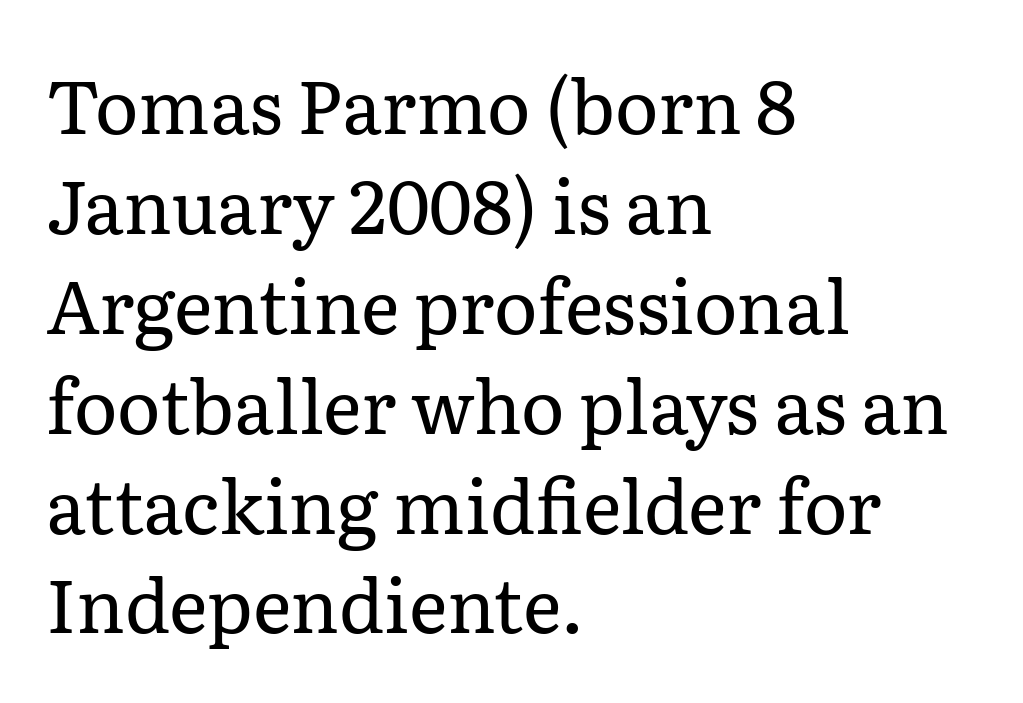
The image shows 74 px regular-weight serif type, upright; set left-aligned, normal line spacing (1.35x), normal letter spacing, not underlined; low stroke contrast and a medium x-height.
